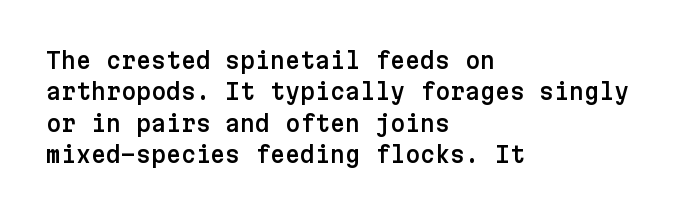
The passage shown is not underscored anywhere. The line texture is even and compact thanks to regular tracking. Nope, not italic — everything's standing straight. Each line starts at the same left margin while the right side varies. Notice how descenders clear the ascenders below comfortably — that's standard leading.
